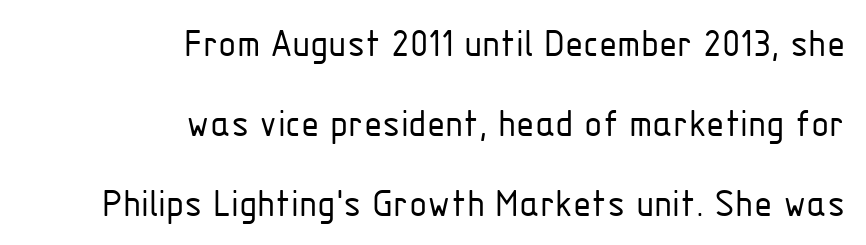
Q: Is the text bold? A: No.
Q: Is the text italic (slanted)? A: No, it is upright.
Q: Is the typeface a serif or a sans-serif typeface? A: Sans-serif.
Q: Is the text underlined? A: No.
Q: How is the paragraph aligned? A: Right-aligned.
Q: Is the spacing between letters normal or unusually wide? A: Normal.
Q: Is the spacing between lines tight, normal or loose? A: Loose.
Q: Width (condensed, normal, or wide)? A: Condensed.
Q: Stroke contrast? A: Low.
Q: x-height? A: Medium.
Q: Monospaced? A: No.
